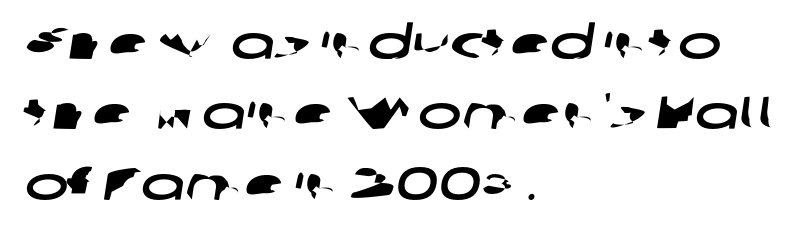
The image shows 46 px wide sans-serif type; set left-aligned, normal line spacing (1.53x), normal letter spacing, not underlined; low stroke contrast and a medium x-height.
